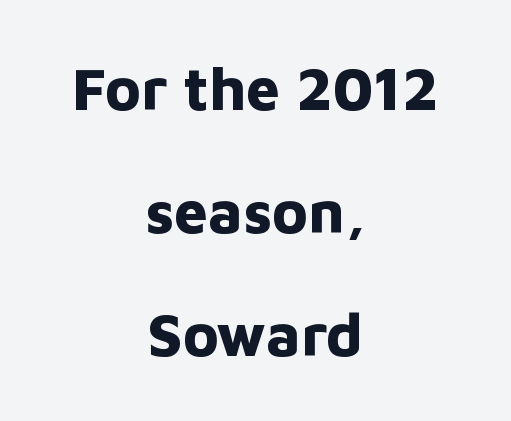
Q: Is the text bold? A: Yes.
Q: Is the text italic (slanted)? A: No, it is upright.
Q: Is the typeface a serif or a sans-serif typeface? A: Sans-serif.
Q: Is the text underlined? A: No.
Q: How is the paragraph aligned? A: Centered.
Q: Is the spacing between letters normal or unusually wide? A: Normal.
Q: Is the spacing between lines tight, normal or loose? A: Loose.
Q: Width (condensed, normal, or wide)? A: Normal.
Q: Stroke contrast? A: Low.
Q: x-height? A: Medium.
Q: Monospaced? A: No.
